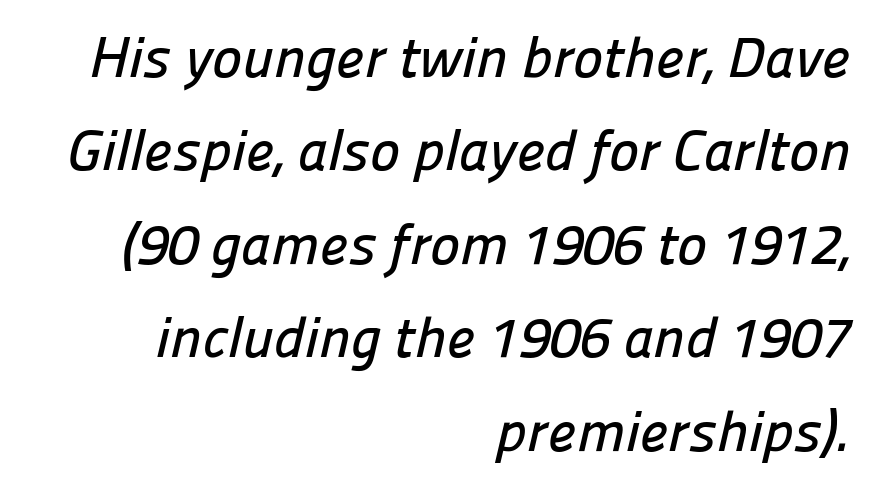
The image shows 57 px sans-serif type; set right-aligned, normal line spacing (1.64x), normal letter spacing, not underlined; low stroke contrast and a medium x-height.
